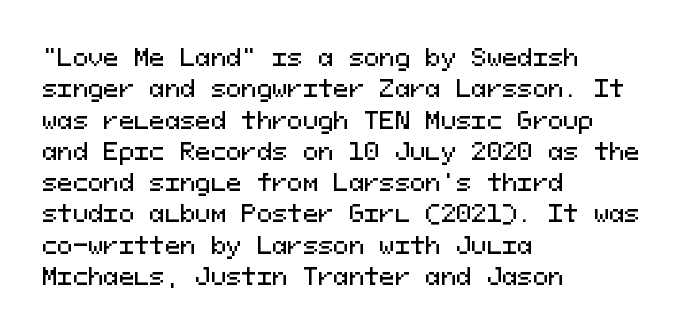
Q: Is the text italic (slanted)? A: No, it is upright.
Q: Is the text underlined? A: No.
Q: How is the paragraph aligned? A: Left-aligned.
Q: Is the spacing between letters normal or unusually wide? A: Normal.
Q: Is the spacing between lines tight, normal or loose? A: Normal.
